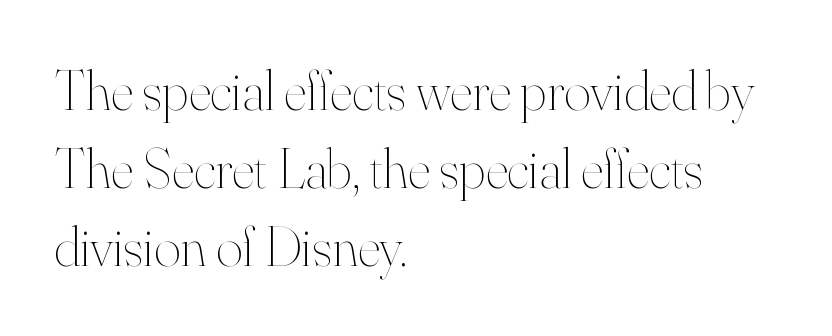
The typography opts for an upright posture over an oblique one. The baseline area is clear. Each word holds together tightly as a unit, with standard inter-letter gaps. Teacher's note: observe the even left margin — that is flush-left alignment. The space between consecutive lines is moderate. Weight: regular or lighter.
